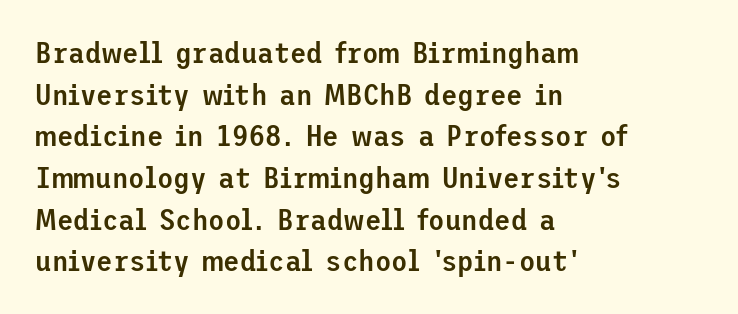
{"serif": "no", "italic": "no", "bold": "semi", "weight": "semibold", "width": "normal", "stroke_contrast": "low", "x_height": "medium", "underline": "no", "align": "left", "line_spacing": "normal", "line_spacing_ratio": 1.39, "letter_spacing": "normal", "letter_spacing_em": 0.0, "glyph_px": 30}
